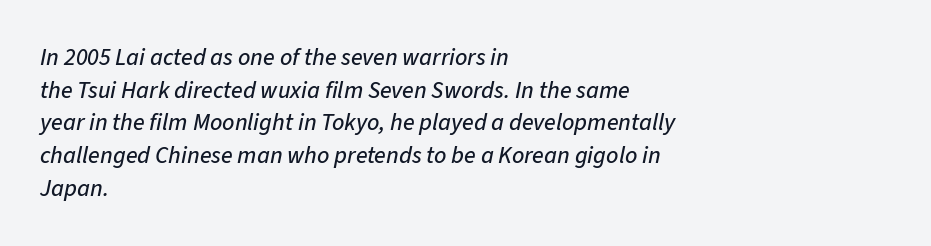
The image shows 24 px text type, italic (leaning right); set left-aligned, normal line spacing (1.36x), normal letter spacing, not underlined.
